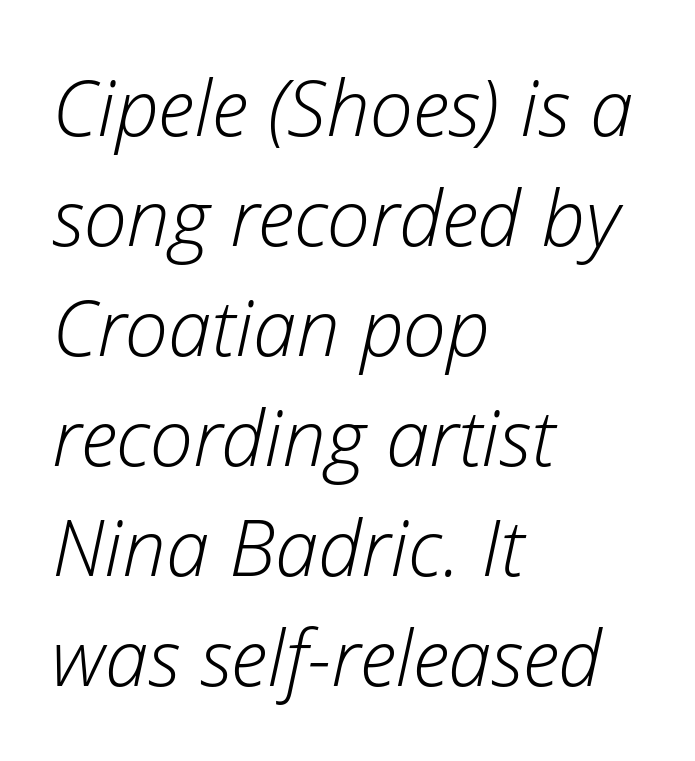
{"italic": "yes", "lean": "right", "slant_degrees": 12, "bold": "no", "weight": "light", "width": "normal", "stroke_contrast": "low", "x_height": "medium", "monospaced": "no", "underline": "no", "align": "left", "line_spacing": "normal", "line_spacing_ratio": 1.41, "letter_spacing": "normal", "letter_spacing_em": 0.0, "glyph_px": 78}
